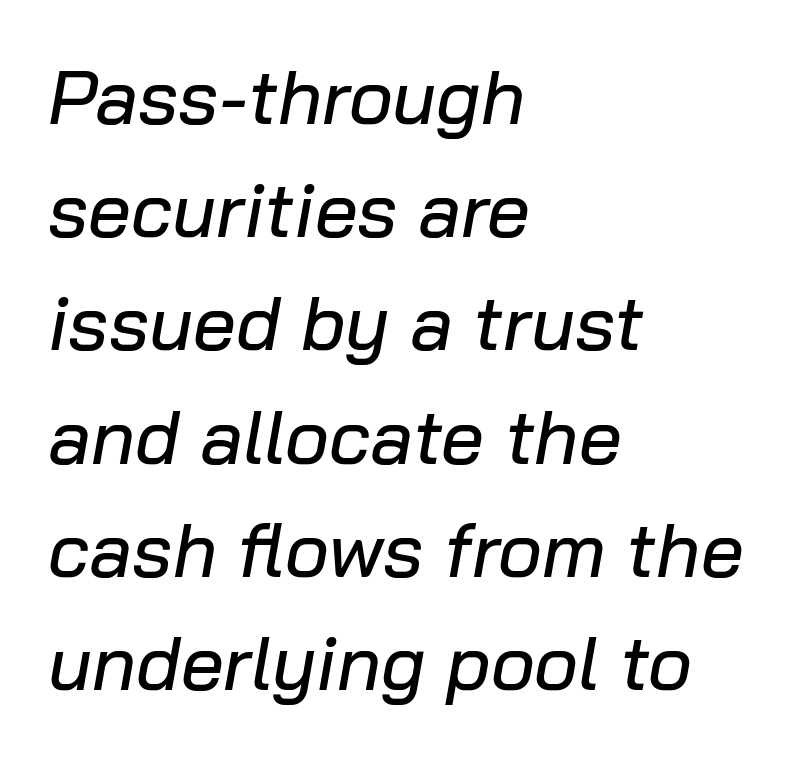
The image shows 76 px text type, italic (leaning right); set left-aligned, normal line spacing (1.49x), normal letter spacing, not underlined; low stroke contrast and a medium x-height.
